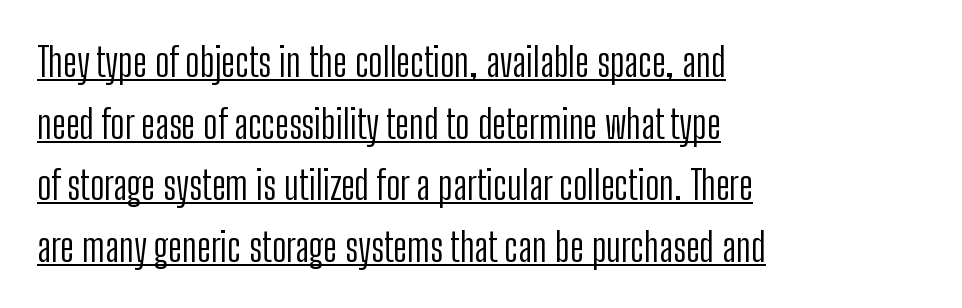
The image shows 40 px light, condensed sans-serif type, upright; set left-aligned, normal line spacing (1.54x), normal letter spacing, underlined; low stroke contrast and a medium x-height.
